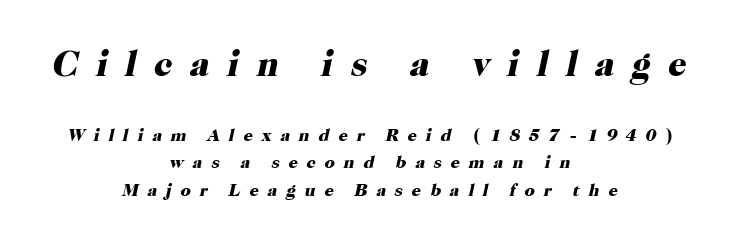
Strokes here are thick enough to call this a true bold. Does extra space separate the letters? Yes, quite a lot of it. Bigger letters appear in the top chunk; the bottom chunk is reduced. Is the type slanted? Yes — the strokes lean at a clear angle. Where is the straight margin? There isn't one; the lines are centered. Type style note: has serifs.
